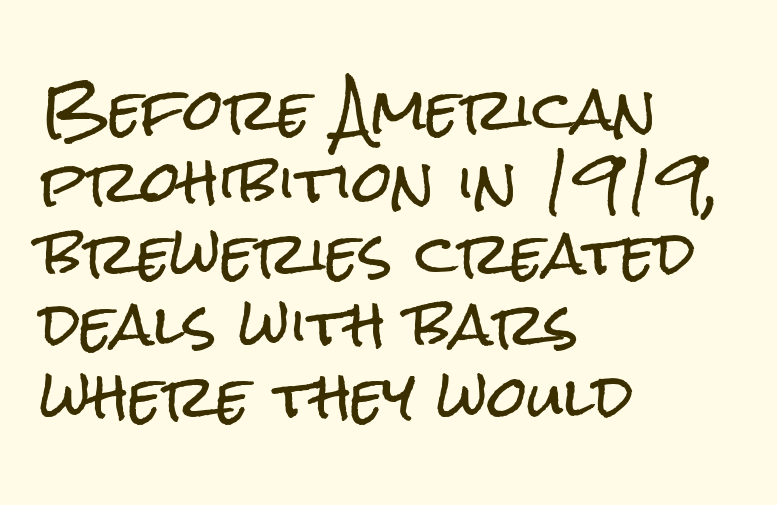
Q: Is the text italic (slanted)? A: No, it is upright.
Q: Is the typeface a serif or a sans-serif typeface? A: Sans-serif.
Q: Is the text underlined? A: No.
Q: How is the paragraph aligned? A: Left-aligned.
Q: Is the spacing between letters normal or unusually wide? A: Normal.
Q: Is the spacing between lines tight, normal or loose? A: Normal.
Q: Width (condensed, normal, or wide)? A: Condensed.
Q: Stroke contrast? A: Low.
Q: x-height? A: Medium.
Q: Monospaced? A: No.
